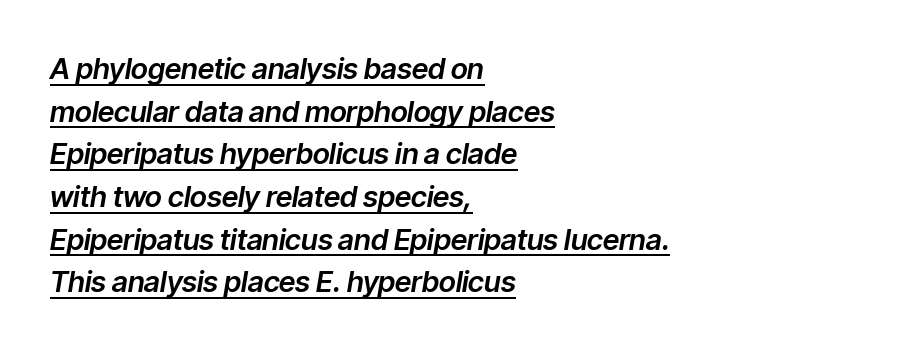
The image shows 29 px text type, italic (leaning right); set left-aligned, normal line spacing (1.47x), normal letter spacing, underlined; low stroke contrast and a medium x-height.
